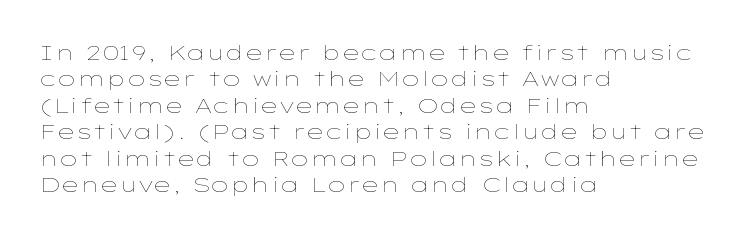
Q: Is the text bold? A: No.
Q: Is the text italic (slanted)? A: No, it is upright.
Q: Is the text underlined? A: No.
Q: How is the paragraph aligned? A: Left-aligned.
Q: Is the spacing between letters normal or unusually wide? A: Normal.
Q: Is the spacing between lines tight, normal or loose? A: Normal.
